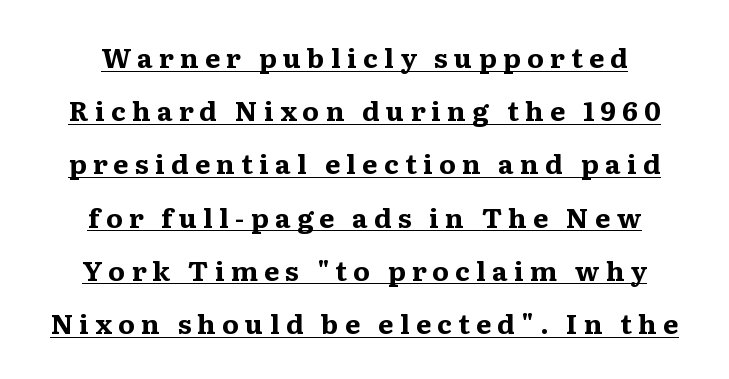
The image shows 27 px bold type, upright; set centered, loose line spacing (1.97x), unusually wide letter spacing (+0.23 em), underlined.
